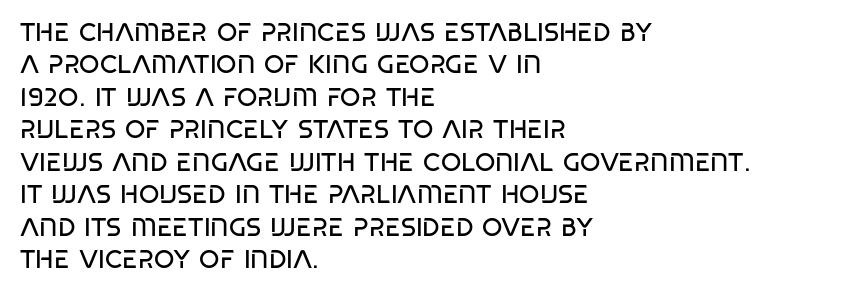
The image shows 26 px text type; set left-aligned, normal line spacing (1.25x), normal letter spacing, not underlined.
